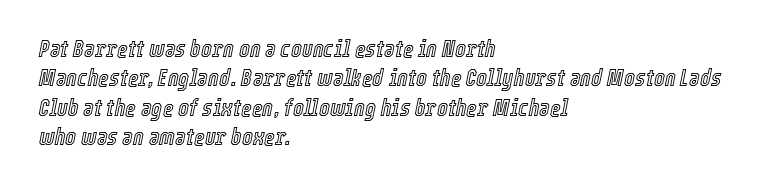
Glance below the letters and you will spot only blank space. All the whitespace from short lines collects on the right. Notice how descenders clear the ascenders below comfortably — that's standard leading. Observe the ordinary spacing: letters are neighbours, not strangers.
